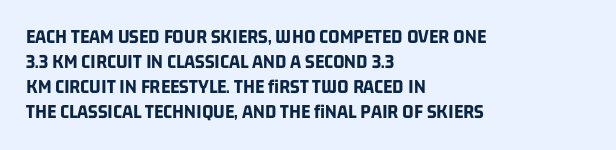
Q: Is the text bold? A: Yes.
Q: Is the text underlined? A: No.
Q: How is the paragraph aligned? A: Left-aligned.
Q: Is the spacing between letters normal or unusually wide? A: Normal.
Q: Is the spacing between lines tight, normal or loose? A: Normal.
